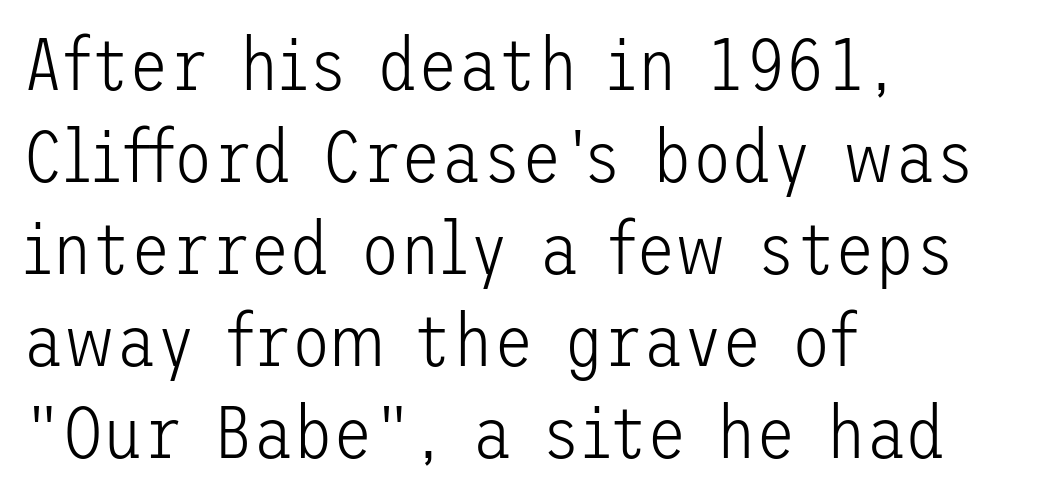
Compared with a centered layout, this one pins lines to the left instead. Bold? No — there's no thickening of the strokes. A clean baseline with only descenders dipping below it. Rows of type keep a routine distance in the vertical direction. Typographically, this falls in the sans-serif category.
